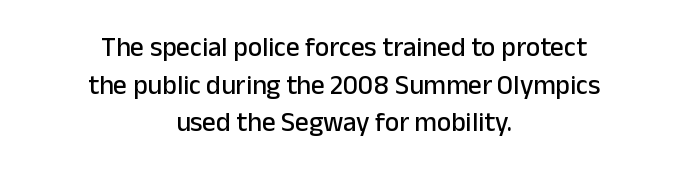
{"italic": "no", "underline": "no", "align": "center", "line_spacing": "normal", "line_spacing_ratio": 1.39, "letter_spacing": "normal", "letter_spacing_em": 0.0, "glyph_px": 27}
